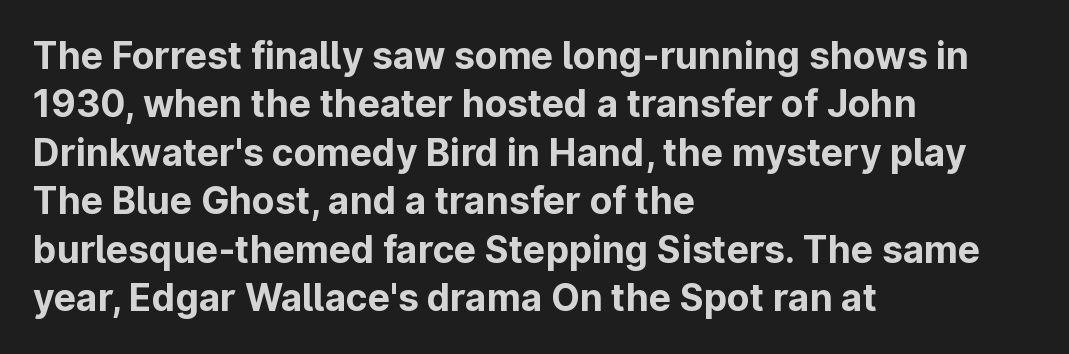
Check under the words: just untouched page. There is no visible air inserted between adjacent glyphs. Note the varied advance widths — an 'i' is clearly narrower than an 'm'. What kind of face is this? One without serifs — a sans.
